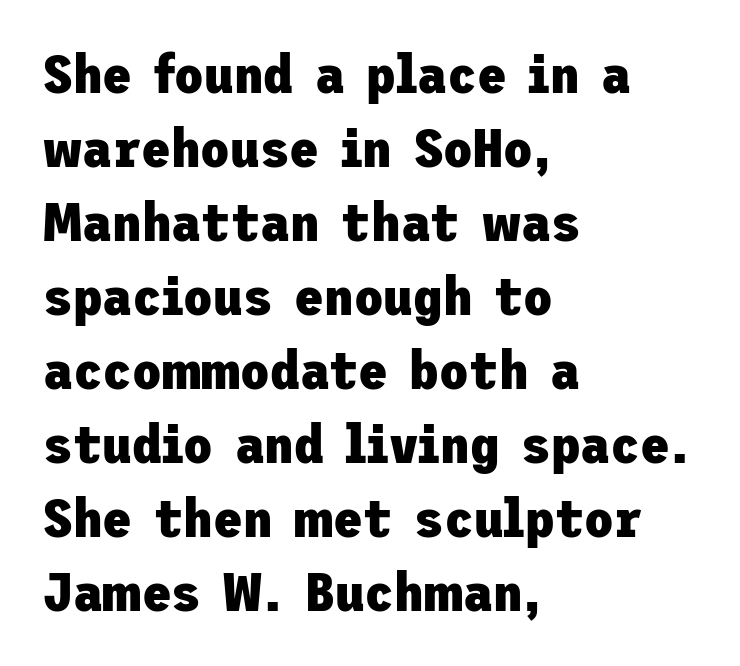
The image shows 54 px heavy sans-serif type, upright; set left-aligned, normal line spacing (1.37x), normal letter spacing, not underlined; low stroke contrast and a medium x-height.
